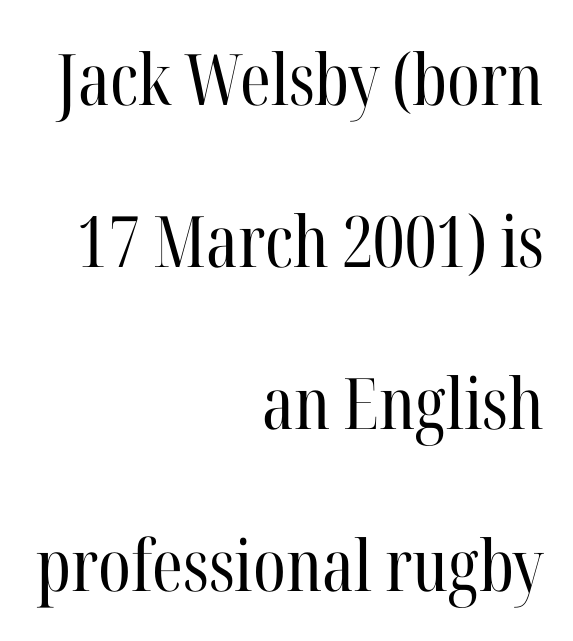
The image shows 71 px regular-weight, condensed serif type, upright; set right-aligned, loose line spacing (2.28x), normal letter spacing, not underlined; high stroke contrast and a medium x-height.
